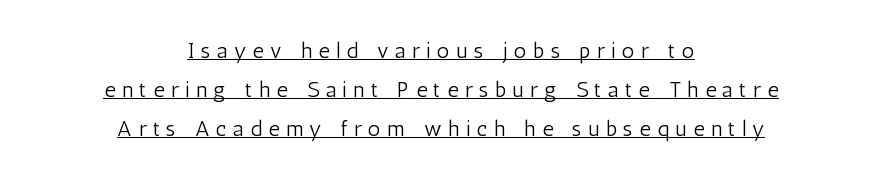
{"italic": "no", "bold": "no", "underline": "yes", "align": "center", "line_spacing_ratio": 1.77, "letter_spacing": "wide", "letter_spacing_em": 0.29, "glyph_px": 22}
